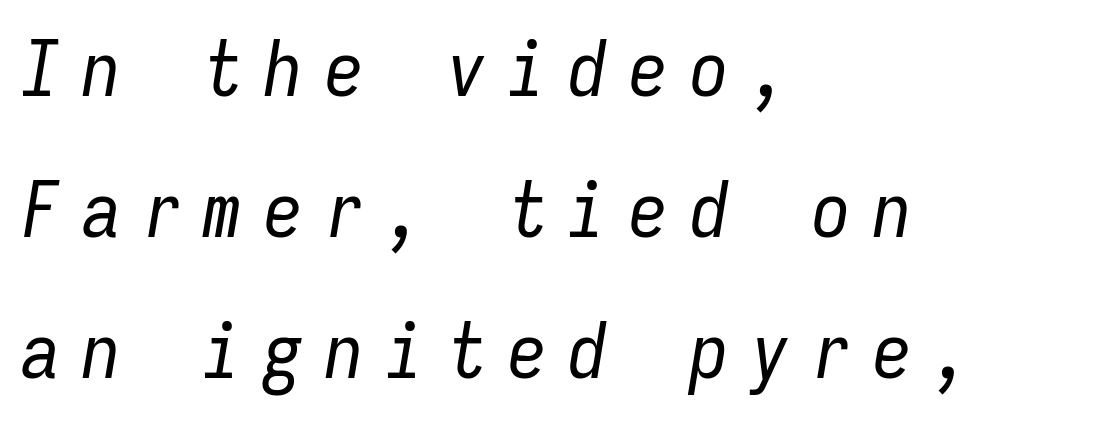
Q: Is the text bold? A: No.
Q: Is the text italic (slanted)? A: Yes, it leans right by about 9 degrees.
Q: Is the text underlined? A: No.
Q: How is the paragraph aligned? A: Left-aligned.
Q: Is the spacing between letters normal or unusually wide? A: Unusually wide.
Q: Width (condensed, normal, or wide)? A: Condensed.
Q: Stroke contrast? A: Low.
Q: x-height? A: Medium.
Q: Monospaced? A: Yes.
